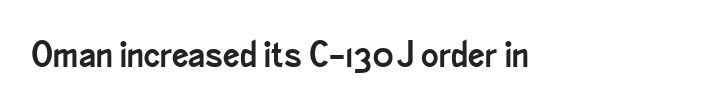
The image shows 37 px condensed sans-serif type, upright; set normal letter spacing, not underlined; low stroke contrast and a small x-height.
